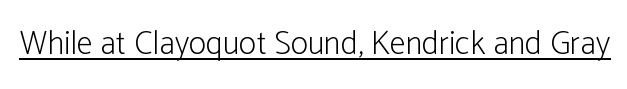
Default kerning and tracking; the words read as compact shapes. Think of a printed novel: that variable character pitch is what you see here. This rendering employs a face without finishing strokes, i.e., a sans-serif. The letters stand upright; this is a roman face. Heft: none added — not bold. Does a line run under the words? Yes, clearly.
